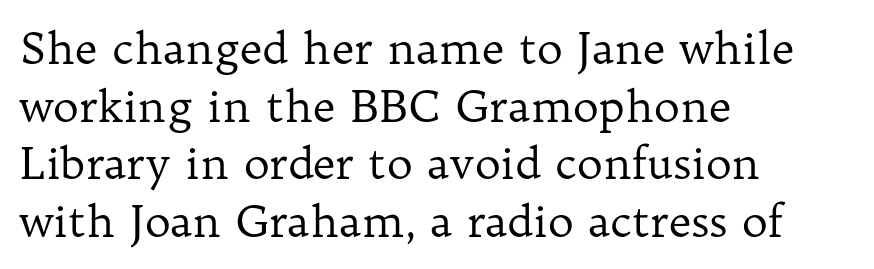
Q: Is the text bold? A: No.
Q: Is the text italic (slanted)? A: No, it is upright.
Q: Is the typeface a serif or a sans-serif typeface? A: Serif.
Q: Is the text underlined? A: No.
Q: How is the paragraph aligned? A: Left-aligned.
Q: Is the spacing between letters normal or unusually wide? A: Normal.
Q: Is the spacing between lines tight, normal or loose? A: Normal.
Q: Width (condensed, normal, or wide)? A: Normal.
Q: Stroke contrast? A: Low.
Q: x-height? A: Medium.
Q: Monospaced? A: No.
